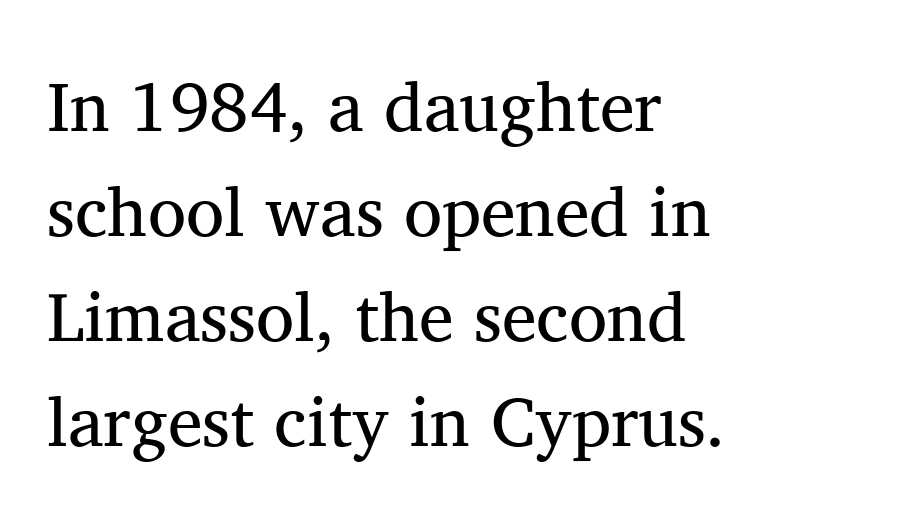
The image shows 70 px regular-weight serif type, upright; set left-aligned, normal line spacing (1.5x), normal letter spacing, not underlined; medium stroke contrast and a medium x-height.
